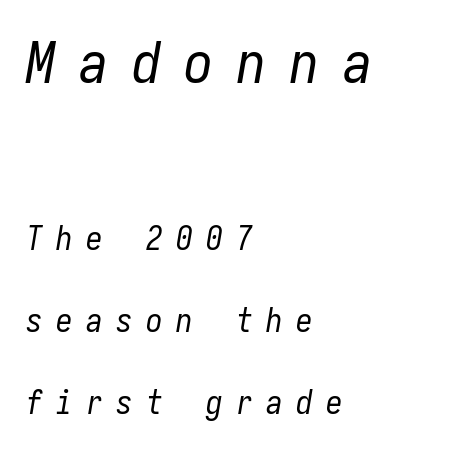
{"italic": "yes", "lean": "right", "slant_degrees": 10, "bold": "no", "weight": "regular", "width": "condensed", "stroke_contrast": "low", "x_height": "medium", "underline": "no", "align": "left", "line_spacing": "loose", "line_spacing_ratio": 2.49, "letter_spacing": "wide", "letter_spacing_em": 0.41, "larger_block": "first", "size_ratio": 1.76, "glyph_px": 58}
